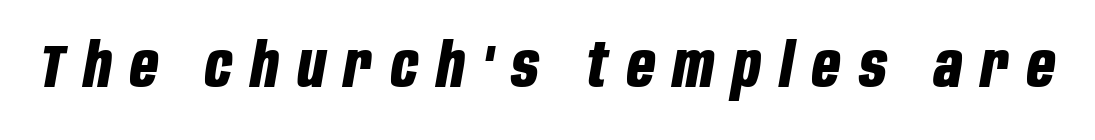
The image shows 61 px bold, condensed type, italic (leaning right); set unusually wide letter spacing (+0.31 em), not underlined; low stroke contrast and a large x-height.
